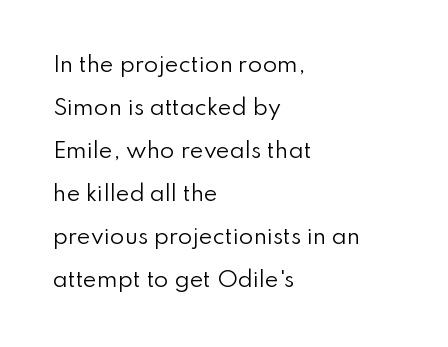
Q: Is the text bold? A: No.
Q: Is the text italic (slanted)? A: No, it is upright.
Q: Is the text underlined? A: No.
Q: How is the paragraph aligned? A: Left-aligned.
Q: Is the spacing between letters normal or unusually wide? A: Normal.
Q: Is the spacing between lines tight, normal or loose? A: Loose.
